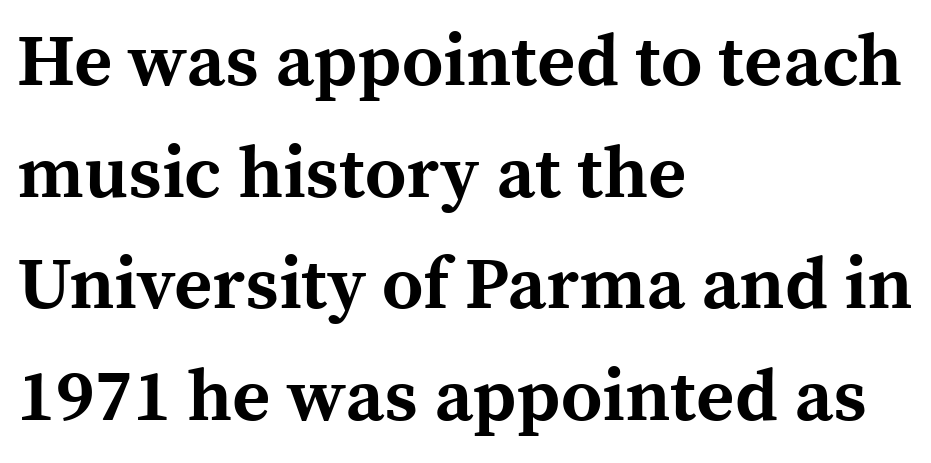
{"serif": "yes", "italic": "no", "bold": "yes", "weight": "bold", "width": "normal", "x_height": "medium", "monospaced": "no", "underline": "no", "align": "left", "line_spacing": "normal", "line_spacing_ratio": 1.53, "letter_spacing": "normal", "letter_spacing_em": 0.0, "glyph_px": 73}
